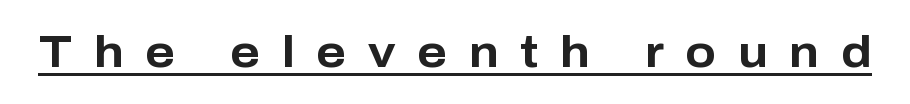
The passage shown is typed in a proportional face where columns would drift. The sample has been set heavy, in full bold. Italic? Not at all — the glyphs are vertical. Decoration check: the copy is underlined. Does extra space separate the letters? Yes, quite a lot of it. A sans-serif font was chosen for this passage.
